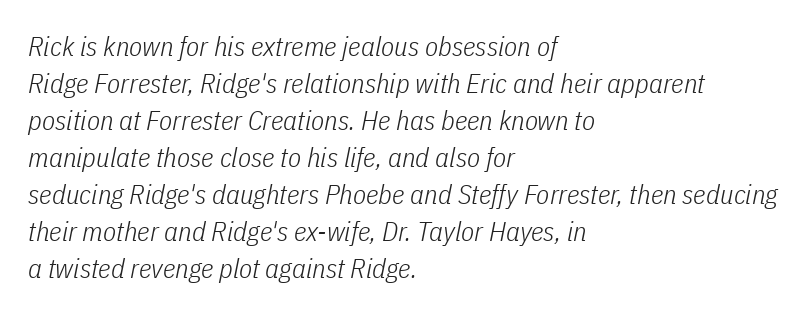
{"italic": "yes", "lean": "right", "slant_degrees": 11, "bold": "no", "underline": "no", "align": "left", "line_spacing": "normal", "line_spacing_ratio": 1.37, "letter_spacing": "normal", "letter_spacing_em": 0.0, "glyph_px": 27}
